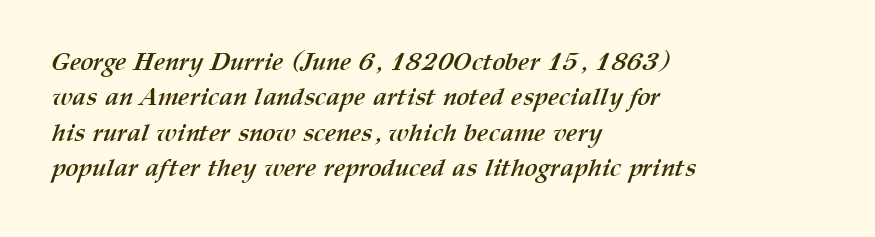
Q: Is the text bold? A: Yes.
Q: Is the text underlined? A: No.
Q: How is the paragraph aligned? A: Left-aligned.
Q: Is the spacing between letters normal or unusually wide? A: Normal.
Q: Is the spacing between lines tight, normal or loose? A: Normal.
